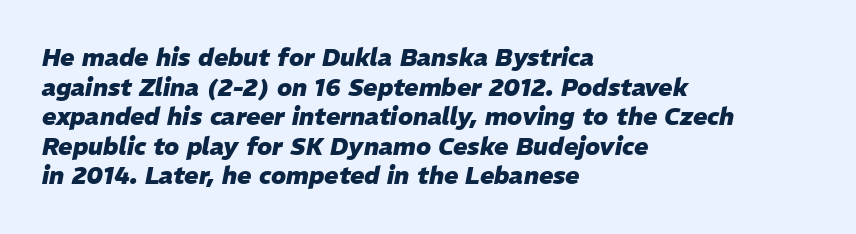
The image shows 24 px bold type, italic (leaning right); set left-aligned, line spacing 1.23x, normal letter spacing, not underlined.
